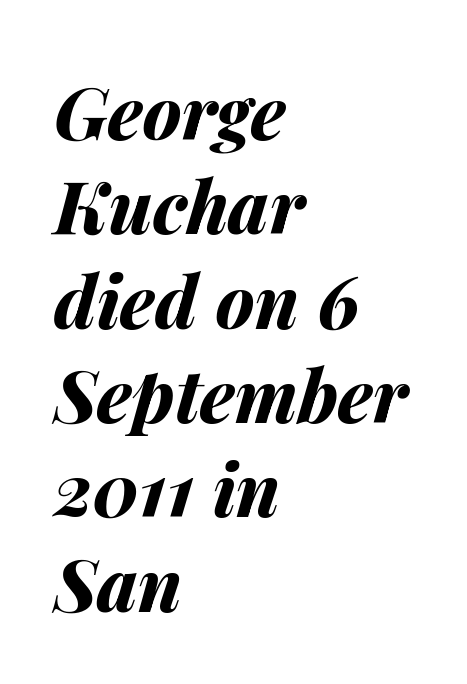
Q: Is the text bold? A: Yes.
Q: Is the text italic (slanted)? A: Yes, it leans right by about 14 degrees.
Q: Is the text underlined? A: No.
Q: How is the paragraph aligned? A: Left-aligned.
Q: Is the spacing between letters normal or unusually wide? A: Normal.
Q: Is the spacing between lines tight, normal or loose? A: Normal.
Q: Width (condensed, normal, or wide)? A: Normal.
Q: Stroke contrast? A: Medium.
Q: x-height? A: Medium.
Q: Monospaced? A: No.
